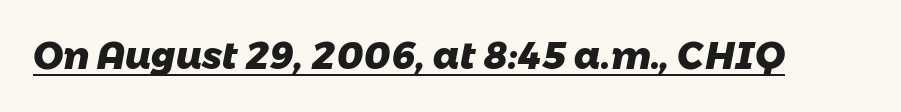
Q: Is the text bold? A: Yes.
Q: Is the typeface a serif or a sans-serif typeface? A: Sans-serif.
Q: Is the text underlined? A: Yes.
Q: Is the spacing between letters normal or unusually wide? A: Normal.
Q: Width (condensed, normal, or wide)? A: Normal.
Q: Stroke contrast? A: Low.
Q: x-height? A: Medium.
Q: Monospaced? A: No.
